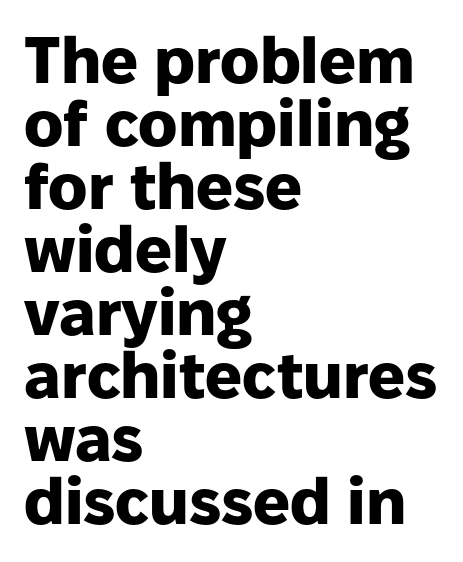
Q: Is the text bold? A: Yes.
Q: Is the text italic (slanted)? A: No, it is upright.
Q: Is the typeface a serif or a sans-serif typeface? A: Sans-serif.
Q: Is the text underlined? A: No.
Q: How is the paragraph aligned? A: Left-aligned.
Q: Is the spacing between letters normal or unusually wide? A: Normal.
Q: Is the spacing between lines tight, normal or loose? A: Tight.
Q: Width (condensed, normal, or wide)? A: Normal.
Q: Stroke contrast? A: Low.
Q: x-height? A: Medium.
Q: Monospaced? A: No.
